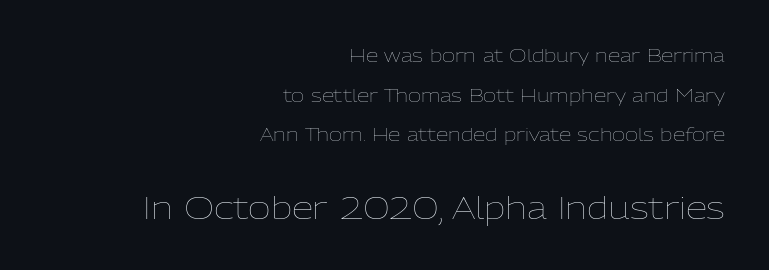
Q: Is the text bold? A: No.
Q: Is the text italic (slanted)? A: No, it is upright.
Q: Is the text underlined? A: No.
Q: How is the paragraph aligned? A: Right-aligned.
Q: Is the spacing between letters normal or unusually wide? A: Normal.
Q: Is the spacing between lines tight, normal or loose? A: Loose.
Q: Which block of text is set in a larger size, the first (top) or the second (bottom)? A: The second (bottom) one.
Q: Width (condensed, normal, or wide)? A: Normal.
Q: Stroke contrast? A: Low.
Q: x-height? A: Medium.
Q: Monospaced? A: No.
